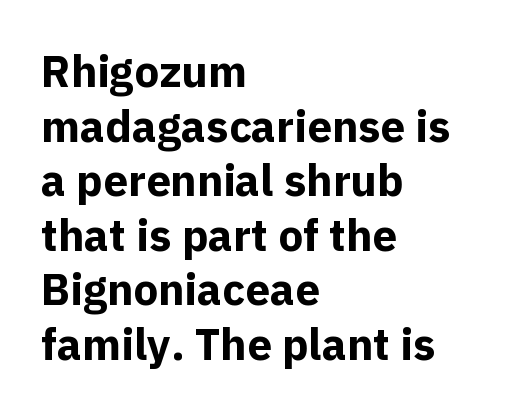
The image shows 44 px bold sans-serif type, upright; set left-aligned, line spacing 1.24x, normal letter spacing, not underlined; a medium x-height.
